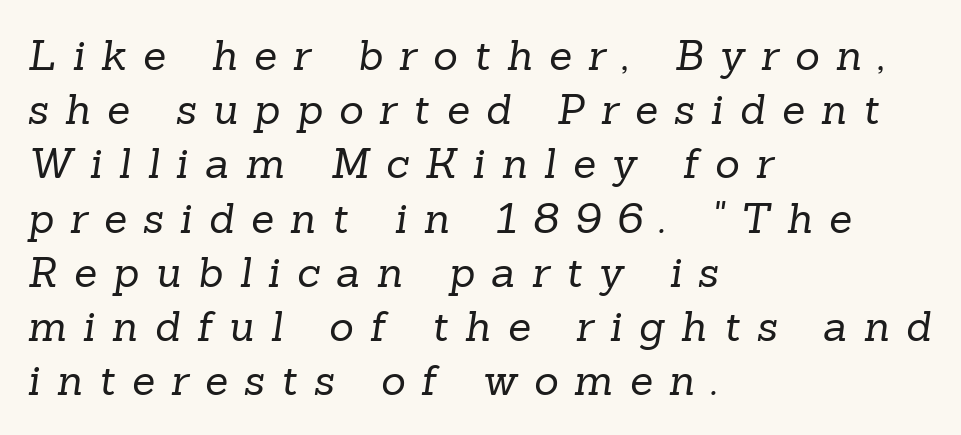
Q: Is the text bold? A: No.
Q: Is the typeface a serif or a sans-serif typeface? A: Serif.
Q: Is the text underlined? A: No.
Q: How is the paragraph aligned? A: Left-aligned.
Q: Is the spacing between letters normal or unusually wide? A: Unusually wide.
Q: Is the spacing between lines tight, normal or loose? A: Normal.
Q: Width (condensed, normal, or wide)? A: Normal.
Q: Stroke contrast? A: Low.
Q: x-height? A: Medium.
Q: Monospaced? A: No.
